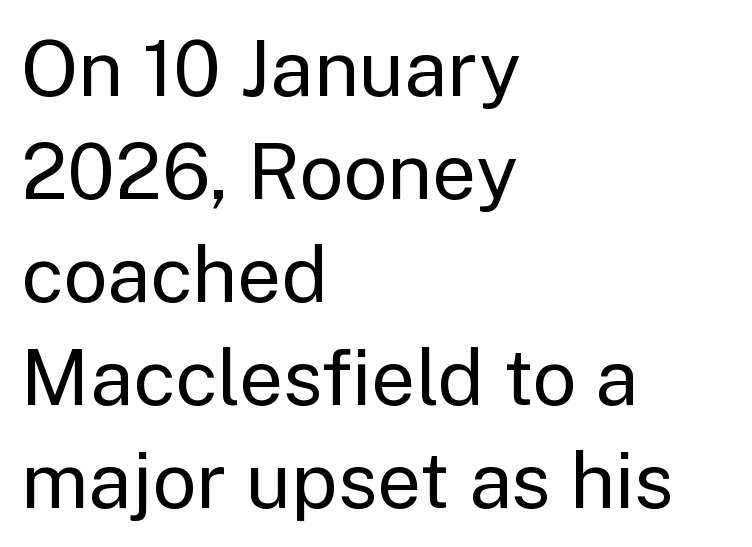
Q: Is the text bold? A: No.
Q: Is the text italic (slanted)? A: No, it is upright.
Q: Is the typeface a serif or a sans-serif typeface? A: Sans-serif.
Q: Is the text underlined? A: No.
Q: How is the paragraph aligned? A: Left-aligned.
Q: Is the spacing between letters normal or unusually wide? A: Normal.
Q: Is the spacing between lines tight, normal or loose? A: Normal.
Q: Width (condensed, normal, or wide)? A: Normal.
Q: Stroke contrast? A: Low.
Q: x-height? A: Medium.
Q: Monospaced? A: No.
